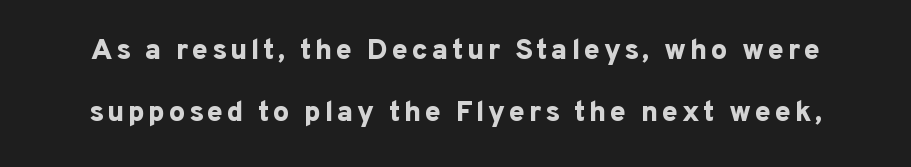
{"serif": "no", "italic": "no", "bold": "yes", "weight": "bold", "width": "normal", "stroke_contrast": "low", "x_height": "medium", "monospaced": "no", "underline": "no", "line_spacing": "loose", "line_spacing_ratio": 2.14, "glyph_px": 29}
